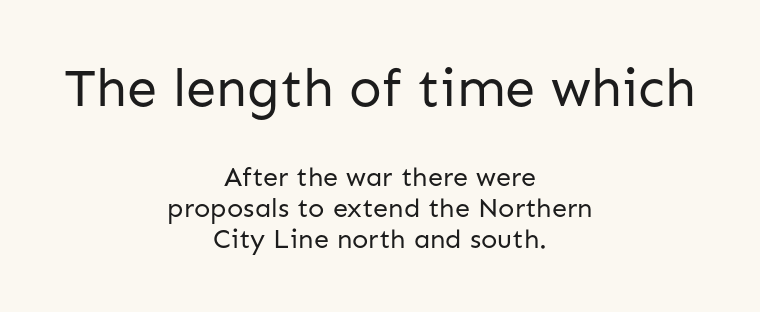
{"serif": "no", "italic": "no", "bold": "no", "weight": "regular", "width": "normal", "stroke_contrast": "low", "x_height": "medium", "monospaced": "no", "underline": "no", "align": "center", "line_spacing": "tight", "line_spacing_ratio": 1.15, "letter_spacing": "normal", "letter_spacing_em": 0.0, "larger_block": "first", "size_ratio": 2.0, "glyph_px": 54}
